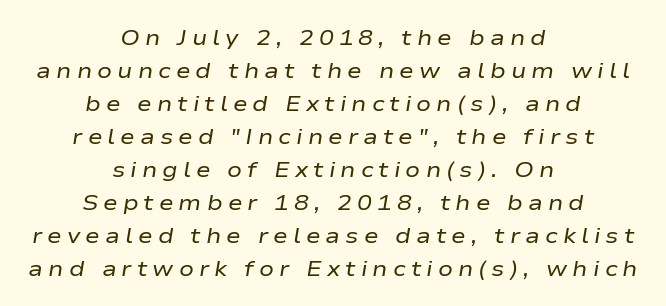
Every row of glyphs is offset so its center matches the block's center. Ink coverage per letter is moderate at most. A typesetter would mark this as italic. A normal amount of white space separates one row of letters from the next. The space beneath each line is pristine and unruled. Look at the tracking — it's clearly loosened, letters drifting apart.
